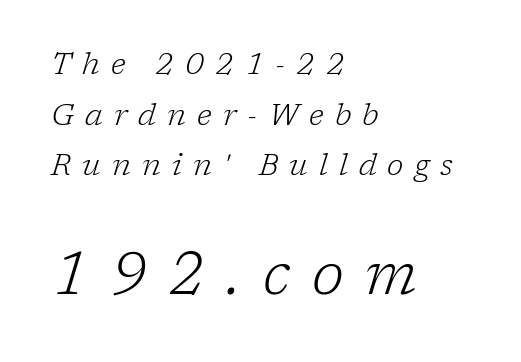
{"serif": "yes", "italic": "yes", "lean": "right", "slant_degrees": 17, "bold": "no", "weight": "light", "width": "normal", "stroke_contrast": "low", "x_height": "medium", "monospaced": "no", "underline": "no", "align": "left", "line_spacing": "normal", "line_spacing_ratio": 1.69, "letter_spacing": "wide", "letter_spacing_em": 0.37, "larger_block": "second", "size_ratio": 1.97, "glyph_px": 59}
